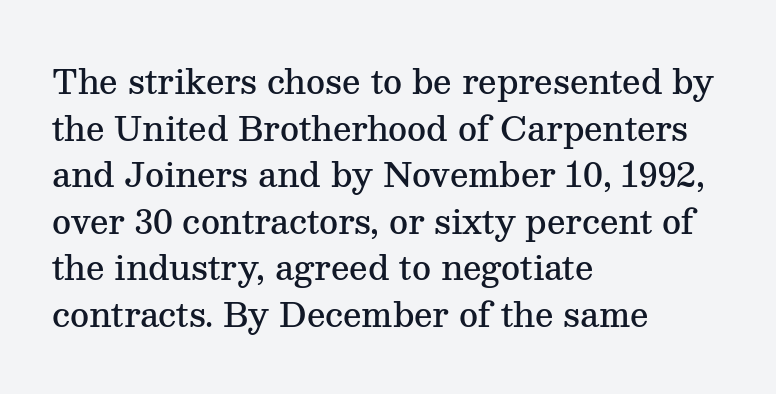
Each row of text sits above clean, open space. Style check: upright. The line-height multiplier appears to be the usual default. Small tapered or slab feet sit at the stroke ends, so this counts as serif. The gaps between neighbouring characters are ordinary and unremarkable.
